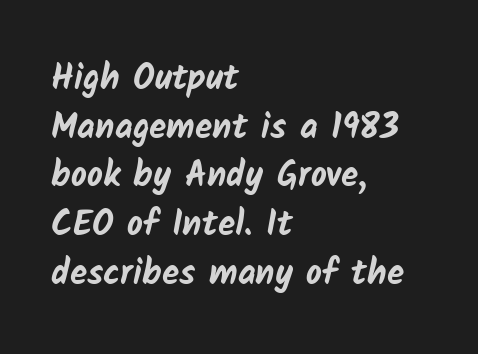
The image shows 35 px bold sans-serif type; set left-aligned, normal line spacing (1.39x), normal letter spacing, not underlined; low stroke contrast and a medium x-height.
